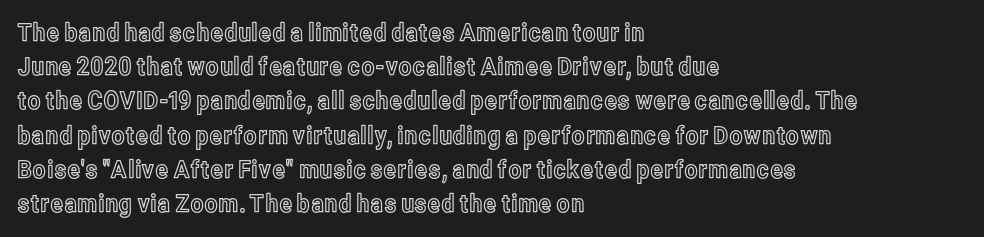
The image shows 25 px text type, upright; set left-aligned, normal line spacing (1.37x), normal letter spacing, not underlined.
